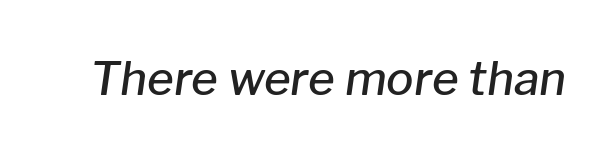
Q: Is the text bold? A: Semi-bold.
Q: Is the text italic (slanted)? A: Yes, it leans right by about 8 degrees.
Q: Is the text underlined? A: No.
Q: Is the spacing between letters normal or unusually wide? A: Normal.
Q: Width (condensed, normal, or wide)? A: Normal.
Q: Stroke contrast? A: Low.
Q: x-height? A: Medium.
Q: Monospaced? A: No.
